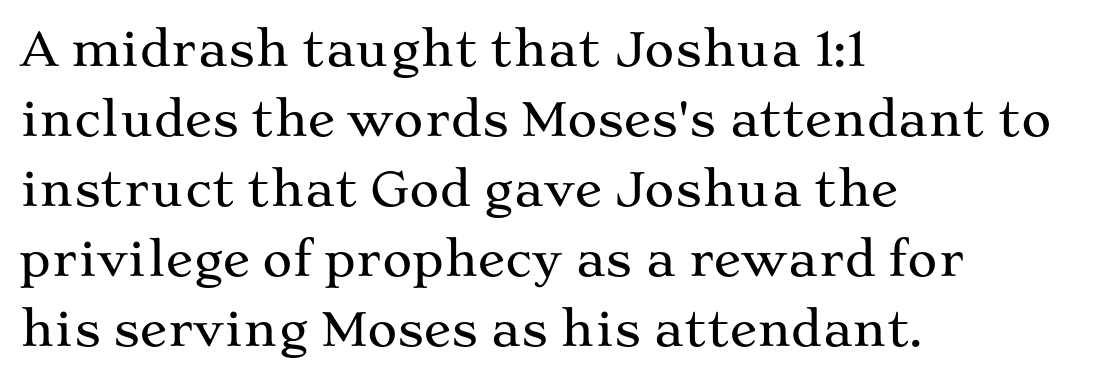
The image shows 46 px wide serif type, upright; set left-aligned, normal line spacing (1.52x), normal letter spacing, not underlined; medium stroke contrast and a medium x-height.
